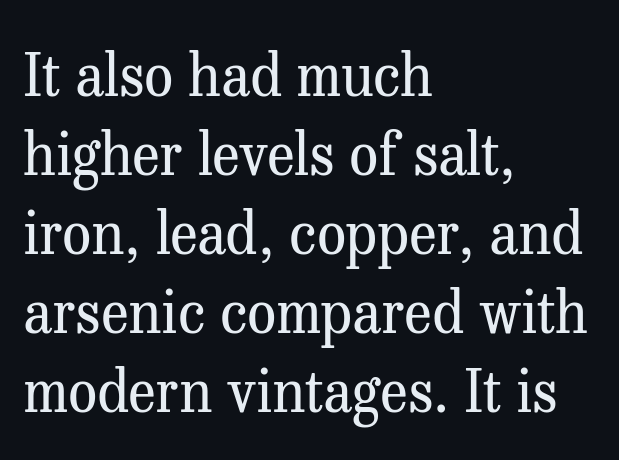
Q: Is the text bold? A: No.
Q: Is the text italic (slanted)? A: No, it is upright.
Q: Is the typeface a serif or a sans-serif typeface? A: Serif.
Q: Is the text underlined? A: No.
Q: How is the paragraph aligned? A: Left-aligned.
Q: Is the spacing between letters normal or unusually wide? A: Normal.
Q: Is the spacing between lines tight, normal or loose? A: Normal.
Q: Width (condensed, normal, or wide)? A: Normal.
Q: Stroke contrast? A: Medium.
Q: x-height? A: Medium.
Q: Monospaced? A: No.
